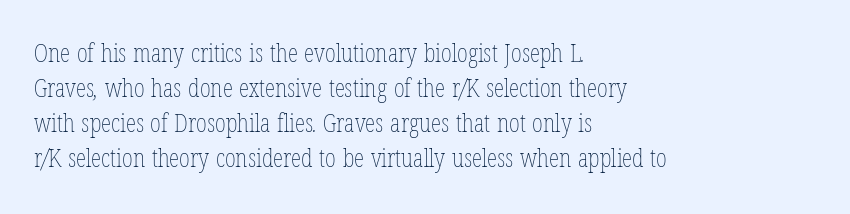
The image shows 26 px text type; set left-aligned, normal line spacing (1.34x), normal letter spacing, not underlined.
